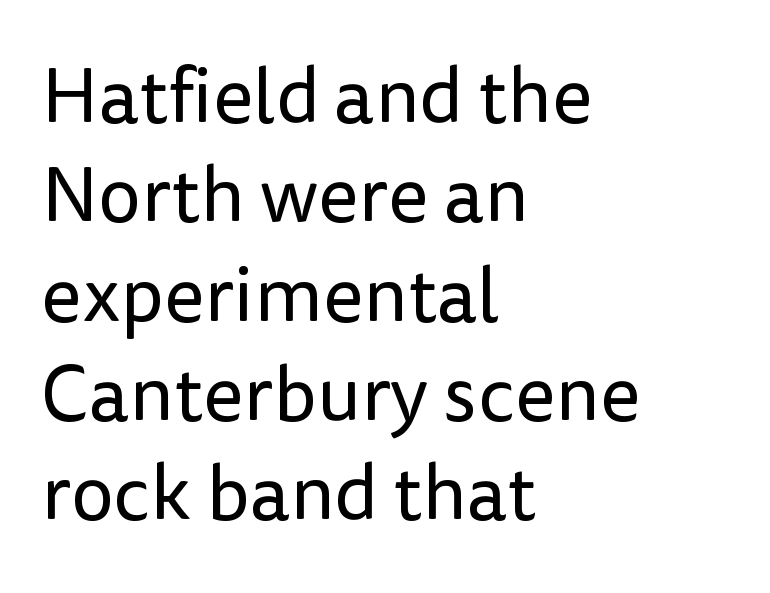
The image shows 77 px regular-weight sans-serif type, upright; set left-aligned, normal line spacing (1.29x), normal letter spacing, not underlined; low stroke contrast and a medium x-height.
